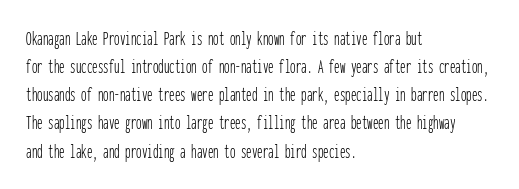
Q: Is the text bold? A: No.
Q: Is the text italic (slanted)? A: No, it is upright.
Q: Is the text underlined? A: No.
Q: How is the paragraph aligned? A: Left-aligned.
Q: Is the spacing between letters normal or unusually wide? A: Normal.
Q: Is the spacing between lines tight, normal or loose? A: Normal.
